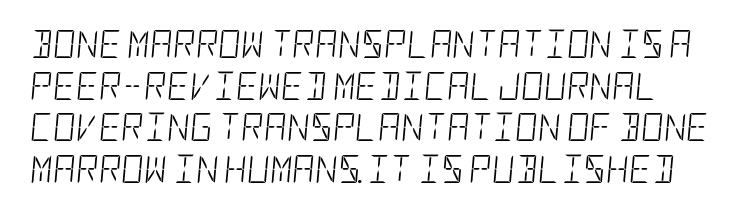
Weight: in the light-to-regular range. Underline: absent. Slant detected: the letters are inclined. Each word holds together tightly as a unit, with standard inter-letter gaps. How would I describe the line gaps? Plain and ordinary.
